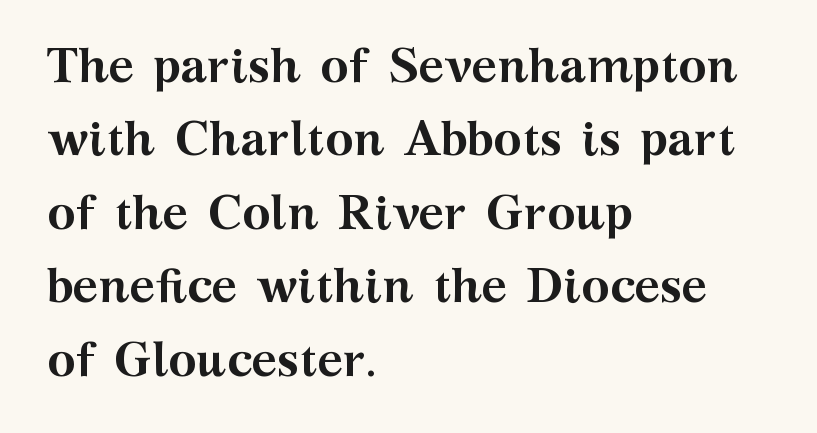
The image shows 48 px semibold, wide serif type, upright; set left-aligned, normal line spacing (1.53x), normal letter spacing, not underlined; medium stroke contrast and a medium x-height.
